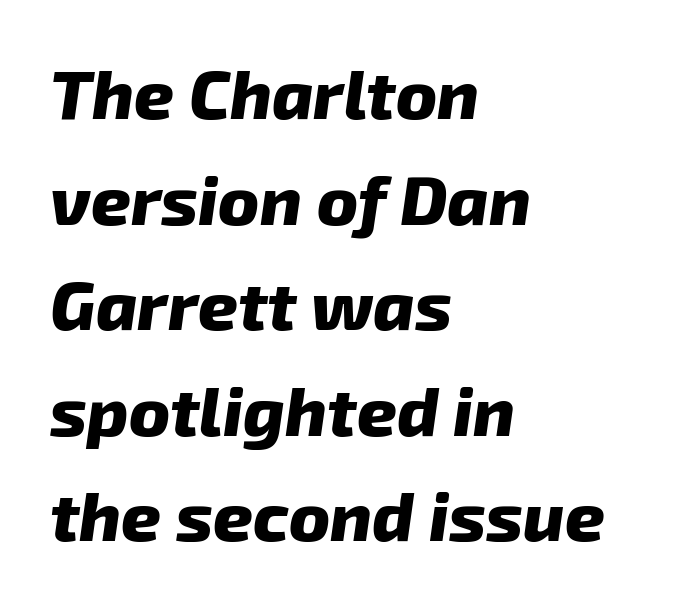
The image shows 69 px heavy type, italic (leaning right); set left-aligned, normal line spacing (1.53x), normal letter spacing, not underlined; low stroke contrast and a medium x-height.
